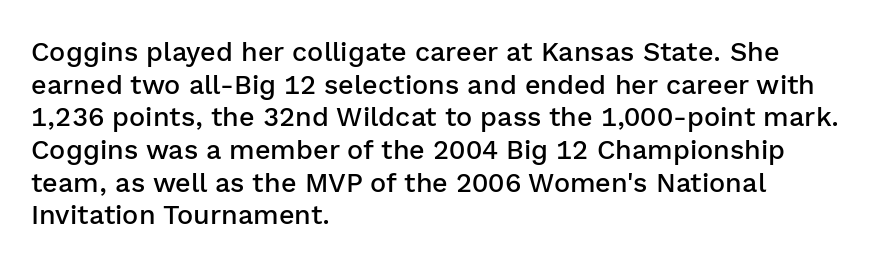
{"italic": "no", "bold": "semi", "underline": "no", "align": "left", "line_spacing_ratio": 1.21, "letter_spacing": "normal", "letter_spacing_em": 0.0, "glyph_px": 27}
